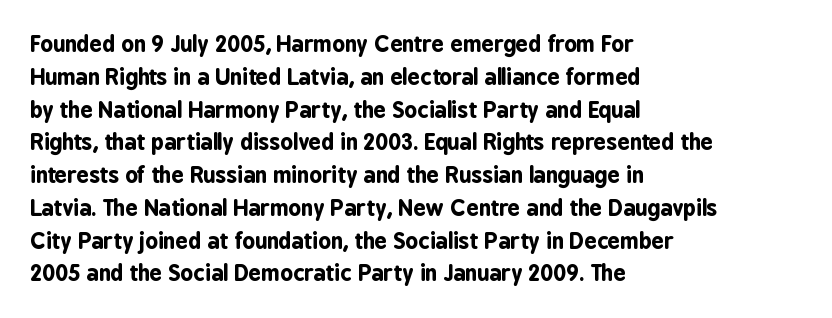
Nobody touched the tracking dial on this one. Alignment: flush left. Tall strokes in this sample are plumb rather than angled. Weight: bold.
